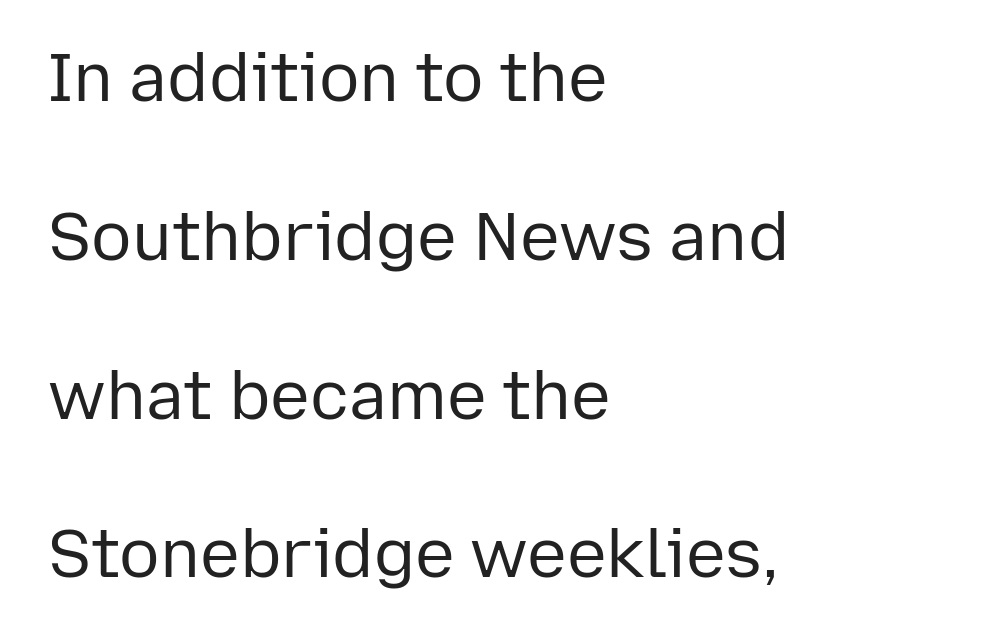
No heavy texture on the line: the type isn't bold. The compositor pushed each line to the left boundary. The space between consecutive lines is lavish. Descenders hang freely into open space.
